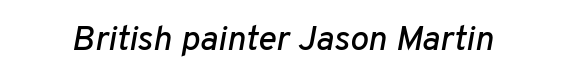
The image shows 35 px text type, italic (leaning right); set normal letter spacing, not underlined; low stroke contrast and a medium x-height.
